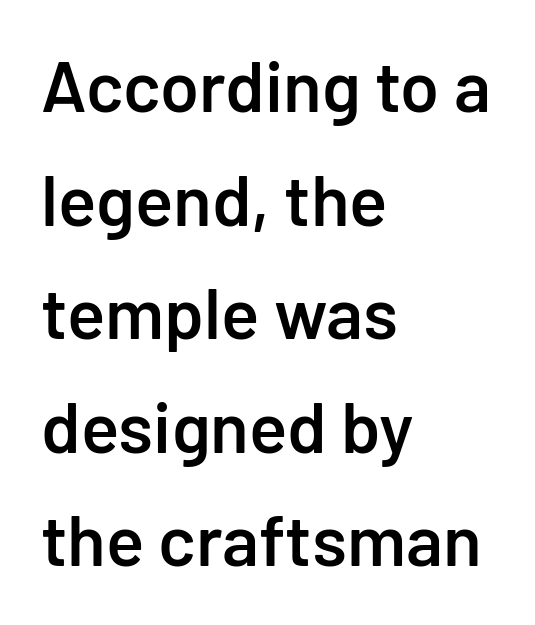
Moderately thickened strokes mark this as semibold type. Has an underline been added? It has not. No extra tracking has been applied to these lines. The typography opts for an upright posture over an oblique one. Reading down the block, your eye returns to a fixed left position each line.
